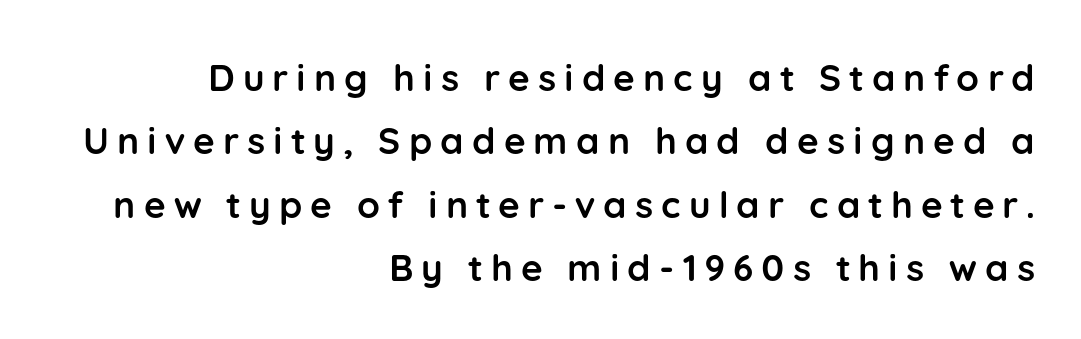
Q: Is the text bold? A: Yes.
Q: Is the text italic (slanted)? A: No, it is upright.
Q: Is the typeface a serif or a sans-serif typeface? A: Sans-serif.
Q: Is the text underlined? A: No.
Q: How is the paragraph aligned? A: Right-aligned.
Q: Is the spacing between letters normal or unusually wide? A: Unusually wide.
Q: Width (condensed, normal, or wide)? A: Normal.
Q: Stroke contrast? A: Low.
Q: x-height? A: Medium.
Q: Monospaced? A: No.
